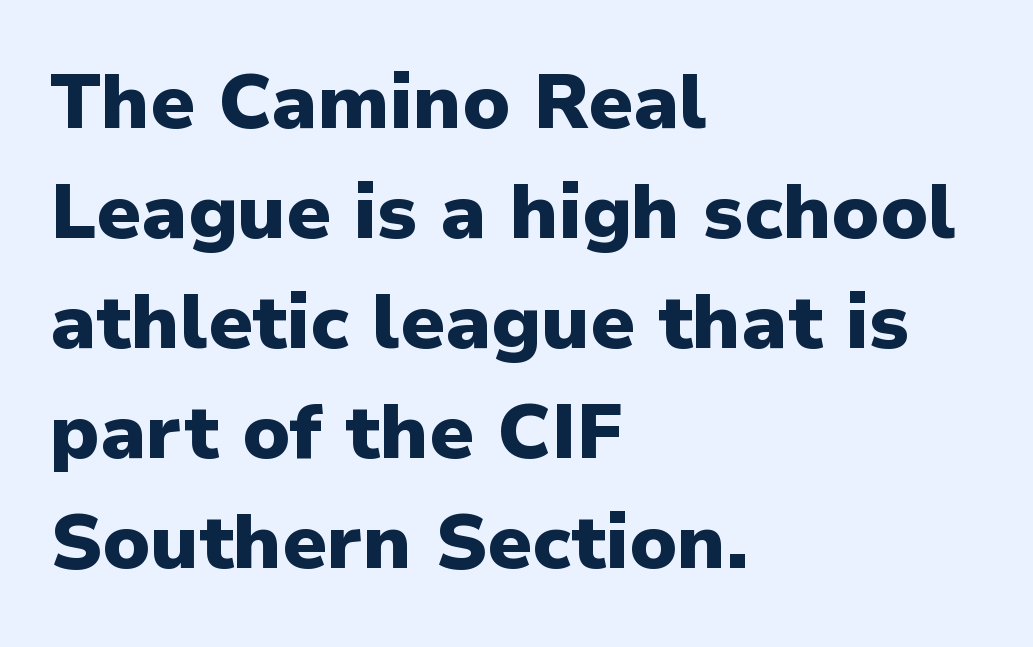
The image shows 77 px heavy sans-serif type, upright; set left-aligned, normal line spacing (1.43x), normal letter spacing, not underlined; low stroke contrast and a medium x-height.
